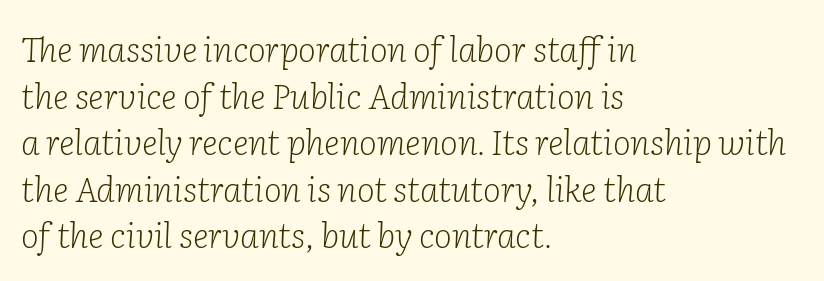
The image shows 34 px light serif type, italic (leaning right); set left-aligned, normal line spacing (1.37x), normal letter spacing, not underlined; low stroke contrast and a medium x-height.
